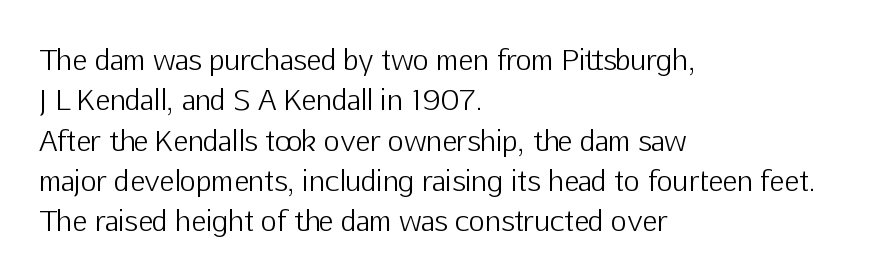
The image shows 28 px light sans-serif type, upright; set left-aligned, normal line spacing (1.44x), normal letter spacing, not underlined; low stroke contrast and a medium x-height.
